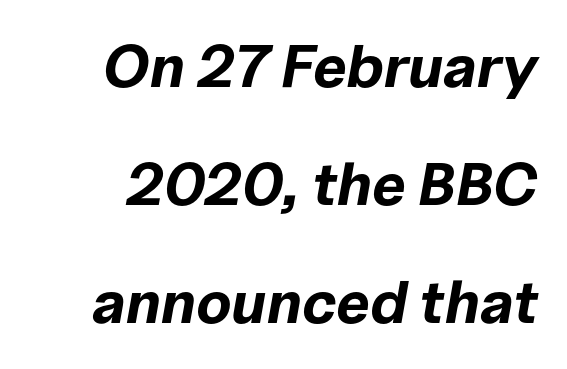
Q: Is the text bold? A: Yes.
Q: Is the text italic (slanted)? A: Yes, it leans right by about 10 degrees.
Q: Is the text underlined? A: No.
Q: Is the spacing between letters normal or unusually wide? A: Normal.
Q: Is the spacing between lines tight, normal or loose? A: Loose.
Q: Width (condensed, normal, or wide)? A: Normal.
Q: Stroke contrast? A: Low.
Q: x-height? A: Medium.
Q: Monospaced? A: No.
